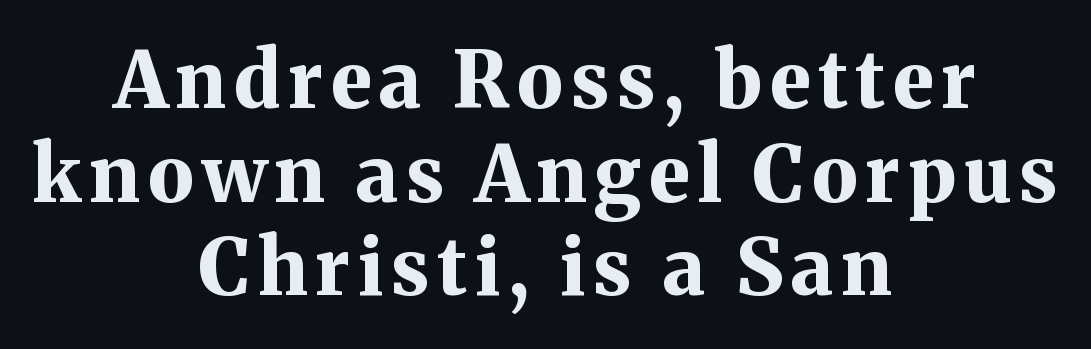
Q: Is the text bold? A: Yes.
Q: Is the text italic (slanted)? A: No, it is upright.
Q: Is the typeface a serif or a sans-serif typeface? A: Serif.
Q: Is the text underlined? A: No.
Q: How is the paragraph aligned? A: Centered.
Q: Width (condensed, normal, or wide)? A: Normal.
Q: Stroke contrast? A: Medium.
Q: x-height? A: Medium.
Q: Monospaced? A: No.
